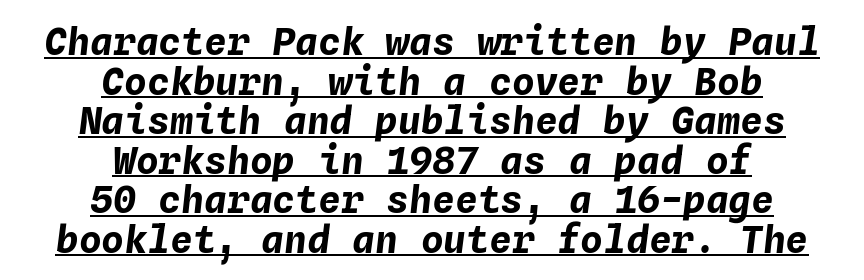
Q: Is the text bold? A: Yes.
Q: Is the text italic (slanted)? A: Yes, it leans right by about 4 degrees.
Q: Is the text underlined? A: Yes.
Q: How is the paragraph aligned? A: Centered.
Q: Is the spacing between letters normal or unusually wide? A: Normal.
Q: Is the spacing between lines tight, normal or loose? A: Tight.
Q: Width (condensed, normal, or wide)? A: Normal.
Q: Stroke contrast? A: Low.
Q: x-height? A: Medium.
Q: Monospaced? A: Yes.
